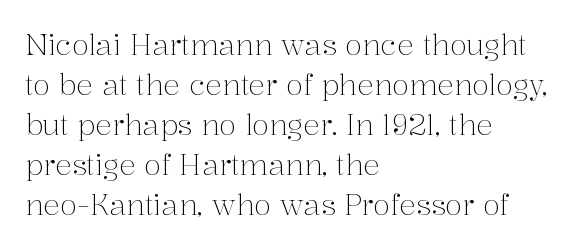
Q: Is the text bold? A: No.
Q: Is the text italic (slanted)? A: No, it is upright.
Q: Is the typeface a serif or a sans-serif typeface? A: Serif.
Q: Is the text underlined? A: No.
Q: How is the paragraph aligned? A: Left-aligned.
Q: Is the spacing between letters normal or unusually wide? A: Normal.
Q: Is the spacing between lines tight, normal or loose? A: Normal.
Q: Width (condensed, normal, or wide)? A: Normal.
Q: Stroke contrast? A: Medium.
Q: x-height? A: Medium.
Q: Monospaced? A: No.
